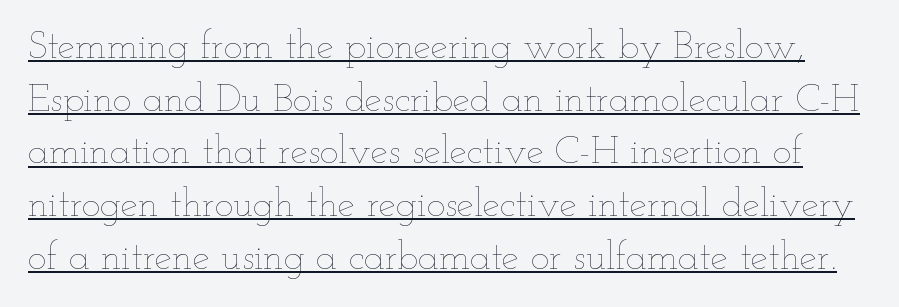
{"italic": "no", "bold": "no", "weight": "thin", "width": "wide", "stroke_contrast": "low", "x_height": "small", "monospaced": "no", "underline": "yes", "line_spacing": "normal", "line_spacing_ratio": 1.35, "letter_spacing": "normal", "letter_spacing_em": 0.0, "glyph_px": 39}
